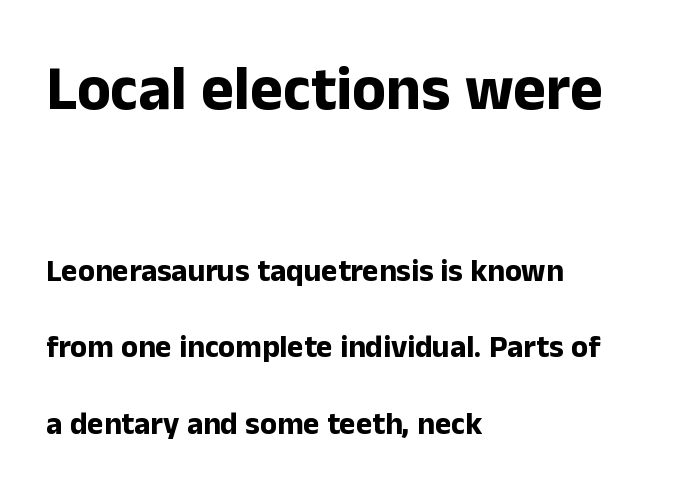
The image shows 62 px bold sans-serif type, upright; set left-aligned, loose line spacing (2.47x), normal letter spacing, not underlined; the first (top) block is 2.0x larger; low stroke contrast and a medium x-height.
